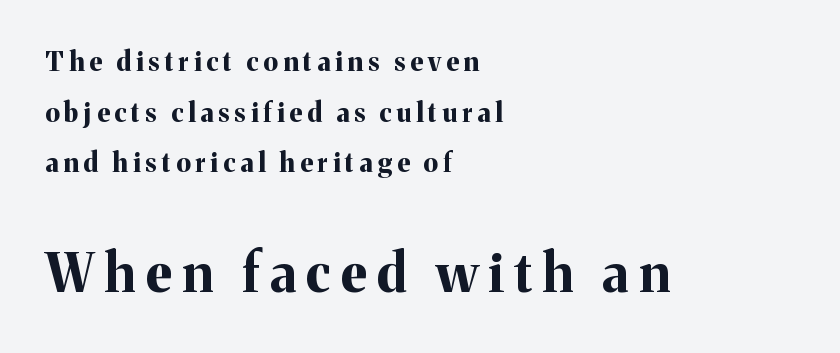
Q: Is the text bold? A: Yes.
Q: Is the text italic (slanted)? A: No, it is upright.
Q: Is the typeface a serif or a sans-serif typeface? A: Serif.
Q: Is the text underlined? A: No.
Q: How is the paragraph aligned? A: Left-aligned.
Q: Is the spacing between letters normal or unusually wide? A: Unusually wide.
Q: Is the spacing between lines tight, normal or loose? A: Loose.
Q: Which block of text is set in a larger size, the first (top) or the second (bottom)? A: The second (bottom) one.
Q: Width (condensed, normal, or wide)? A: Normal.
Q: Stroke contrast? A: Medium.
Q: x-height? A: Medium.
Q: Monospaced? A: No.
